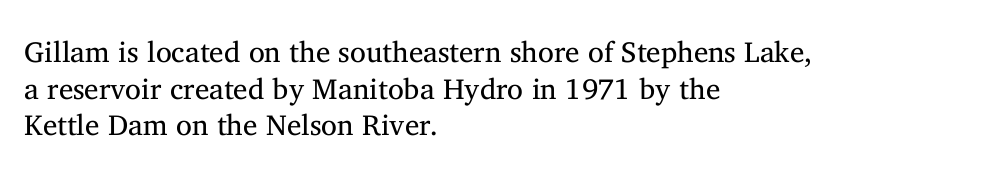
Caption: multi-line text, flush left, ragged right. There is no visible air inserted between adjacent glyphs. Posture: straight, roman, zero tilt. The typeface has the unassuming heft of standard copy or less.
